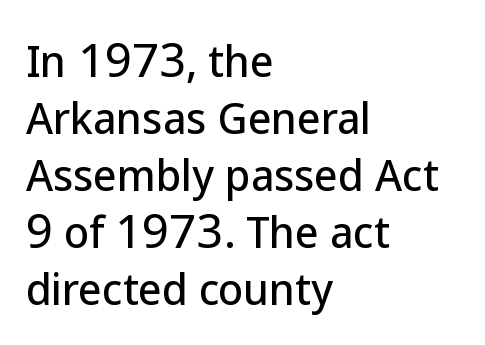
{"serif": "no", "italic": "no", "width": "normal", "stroke_contrast": "low", "x_height": "medium", "monospaced": "no", "underline": "no", "align": "left", "line_spacing": "normal", "line_spacing_ratio": 1.39, "letter_spacing": "normal", "letter_spacing_em": 0.0, "glyph_px": 41}
